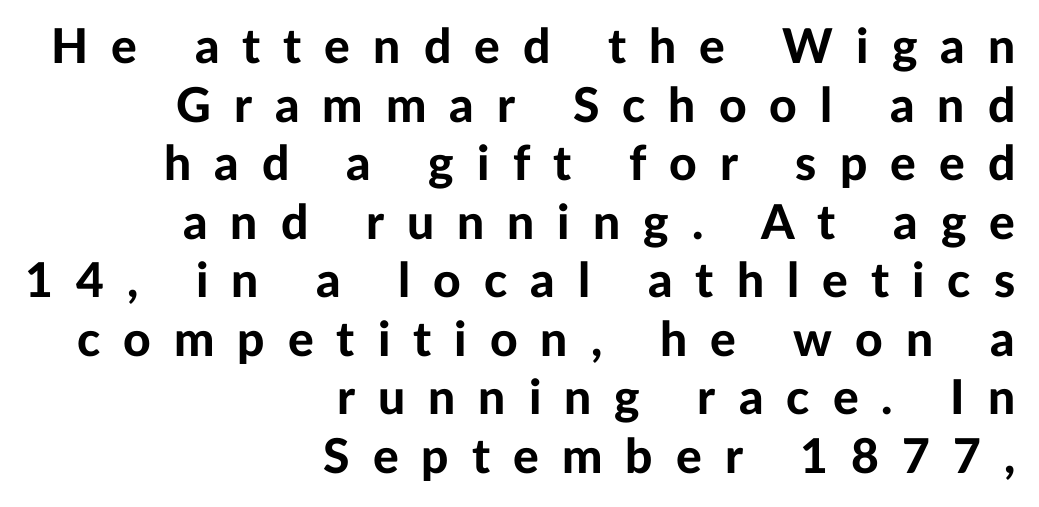
{"serif": "no", "italic": "no", "bold": "yes", "weight": "bold", "width": "normal", "stroke_contrast": "low", "x_height": "medium", "monospaced": "no", "underline": "no", "align": "right", "line_spacing_ratio": 1.22, "letter_spacing": "wide", "letter_spacing_em": 0.48, "glyph_px": 48}
